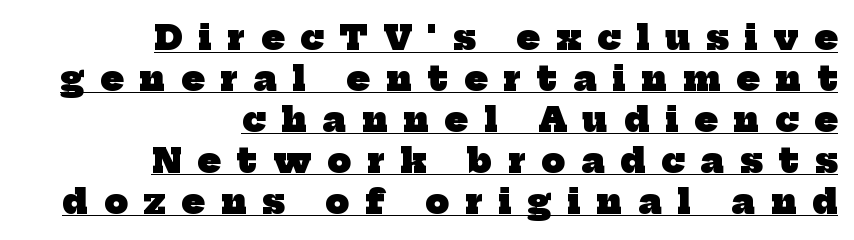
The image shows 33 px heavy serif type; set right-aligned, line spacing 1.24x, unusually wide letter spacing (+0.49 em), underlined; low stroke contrast and a medium x-height.
